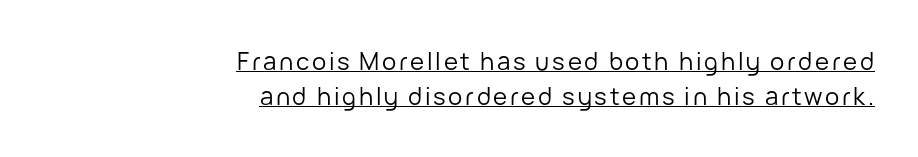
{"italic": "no", "bold": "no", "underline": "yes", "align": "right", "line_spacing": "normal", "line_spacing_ratio": 1.45, "glyph_px": 24}
